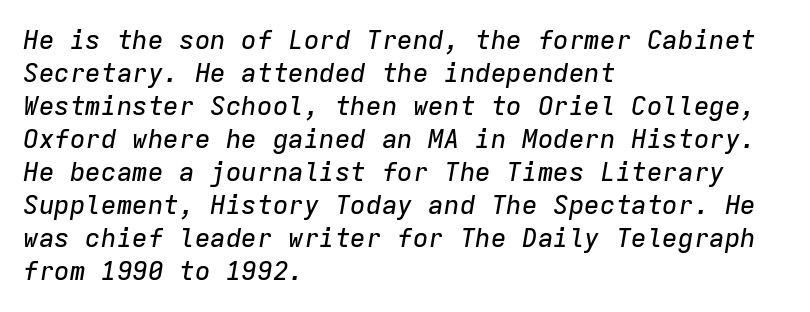
Q: Is the text italic (slanted)? A: Yes, it leans right by about 9 degrees.
Q: Is the text underlined? A: No.
Q: How is the paragraph aligned? A: Left-aligned.
Q: Is the spacing between letters normal or unusually wide? A: Normal.
Q: Is the spacing between lines tight, normal or loose? A: Normal.
